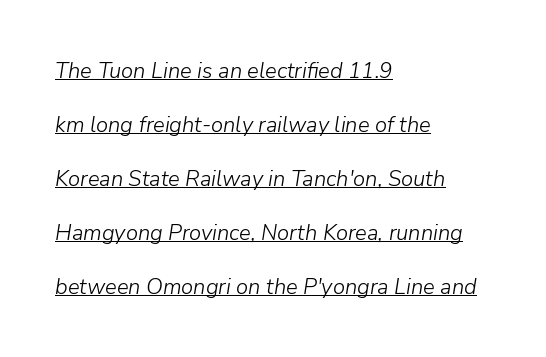
Rendered with sloped, italic letterforms. The weight would be labelled regular, book, light, or lighter still. Each word holds together tightly as a unit, with standard inter-letter gaps. The text block is weighted toward the left margin, trailing off unevenly rightward.
